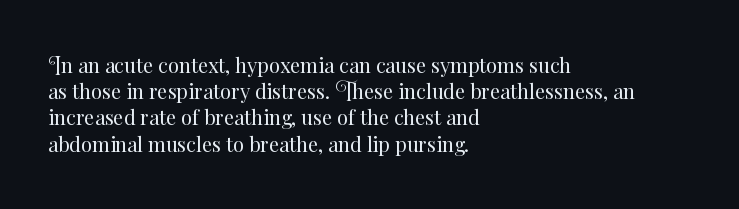
{"italic": "no", "bold": "no", "underline": "no", "align": "left", "line_spacing": "normal", "line_spacing_ratio": 1.31, "letter_spacing": "normal", "letter_spacing_em": 0.0, "glyph_px": 20}
